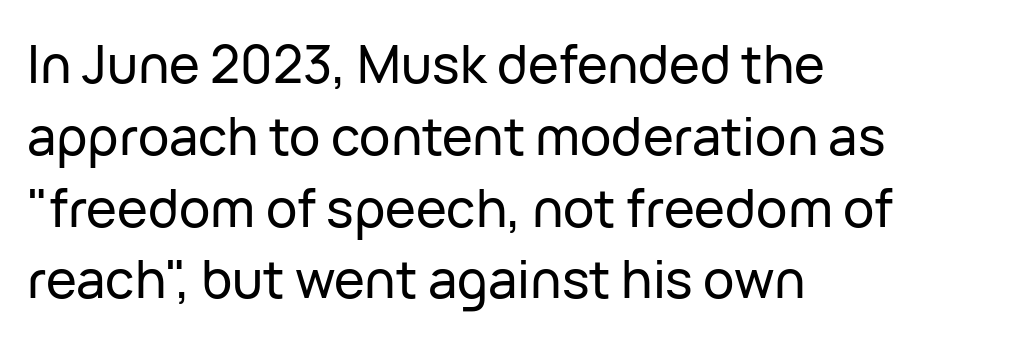
The ragged edge is on the right, which tells us the setting is flush left. Observe the absence of serifs on each vertical stroke in this sample. This sample uses an upright cut, with every glyph sitting square on the baseline. Check the space under the baseline: it is left empty.
